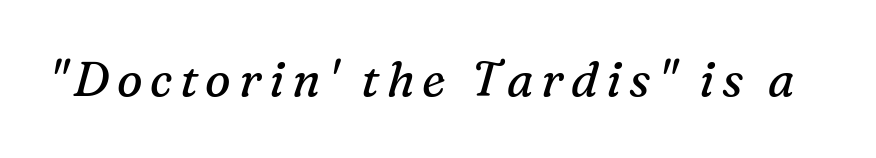
The image shows 48 px regular-weight serif type, italic (leaning right); set not underlined; medium stroke contrast and a medium x-height.
